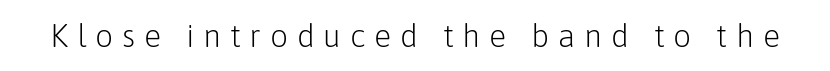
{"serif": "no", "italic": "no", "bold": "no", "weight": "light", "width": "normal", "stroke_contrast": "low", "x_height": "medium", "monospaced": "no", "underline": "no", "letter_spacing": "wide", "letter_spacing_em": 0.27, "glyph_px": 32}
